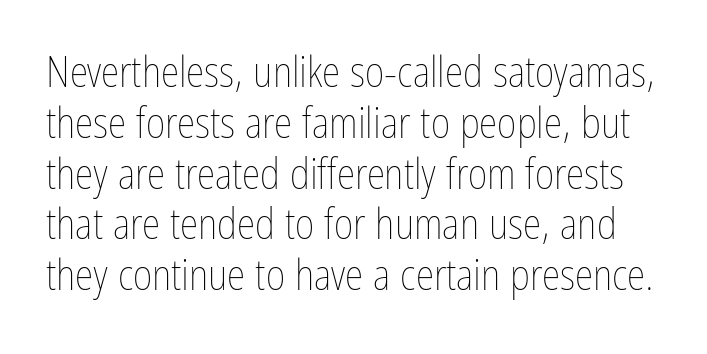
The letters advance in unequal steps, a hallmark of proportional type. The strip under each line holds only bare page. Stroke thickness stays within the range of a standard reading face or lighter. You can tell it's not italic because the verticals are truly vertical.
